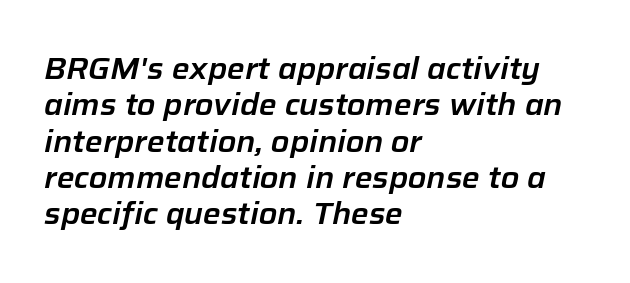
The image shows 30 px text type, italic (leaning right); set left-aligned, line spacing 1.21x, normal letter spacing, not underlined; low stroke contrast and a medium x-height.
